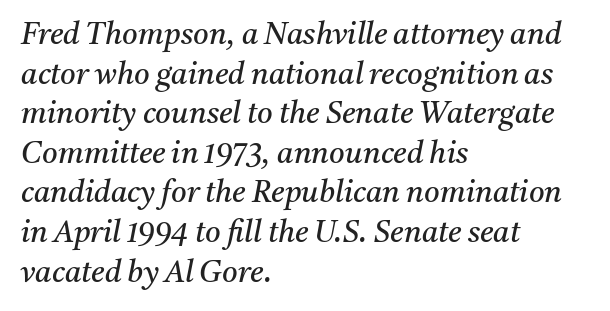
{"serif": "yes", "italic": "yes", "lean": "right", "slant_degrees": 11, "bold": "no", "weight": "regular", "width": "normal", "stroke_contrast": "medium", "x_height": "medium", "monospaced": "no", "underline": "no", "align": "left", "line_spacing": "normal", "line_spacing_ratio": 1.32, "letter_spacing": "normal", "letter_spacing_em": 0.0, "glyph_px": 30}
